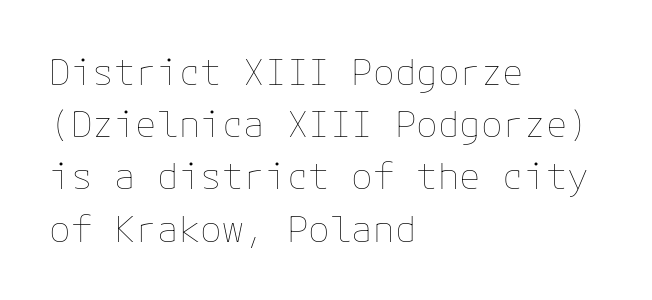
{"italic": "no", "bold": "no", "weight": "thin", "width": "normal", "stroke_contrast": "low", "x_height": "medium", "underline": "no", "align": "left", "line_spacing": "normal", "line_spacing_ratio": 1.45, "letter_spacing": "normal", "letter_spacing_em": 0.0, "glyph_px": 36}
